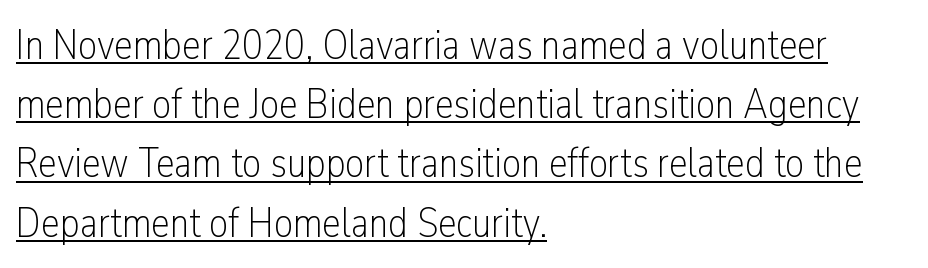
Q: Is the text bold? A: No.
Q: Is the text italic (slanted)? A: No, it is upright.
Q: Is the typeface a serif or a sans-serif typeface? A: Sans-serif.
Q: Is the text underlined? A: Yes.
Q: How is the paragraph aligned? A: Left-aligned.
Q: Is the spacing between letters normal or unusually wide? A: Normal.
Q: Is the spacing between lines tight, normal or loose? A: Normal.
Q: Width (condensed, normal, or wide)? A: Condensed.
Q: Stroke contrast? A: Low.
Q: x-height? A: Medium.
Q: Monospaced? A: No.
